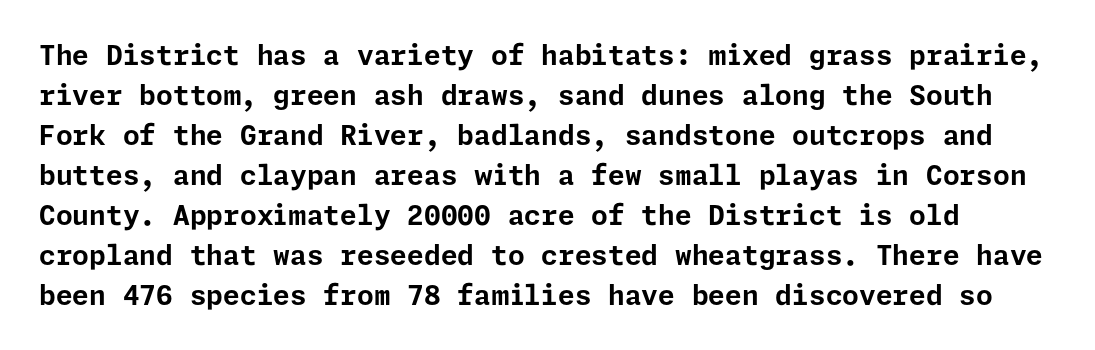
Q: Is the text bold? A: Yes.
Q: Is the text italic (slanted)? A: No, it is upright.
Q: Is the text underlined? A: No.
Q: Is the spacing between letters normal or unusually wide? A: Normal.
Q: Is the spacing between lines tight, normal or loose? A: Normal.
